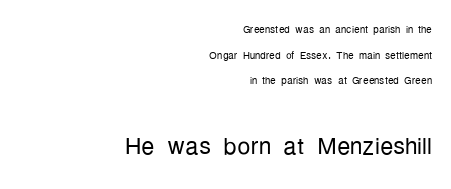
The image shows 33 px light, condensed sans-serif type, upright; set right-aligned, line spacing 1.83x, normal letter spacing, not underlined; the second (bottom) block is 2.36x larger; low stroke contrast and a medium x-height.
